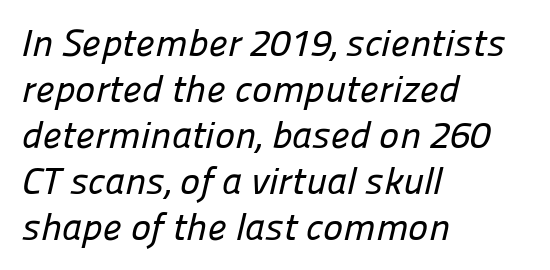
Tracking here is standard; glyphs follow each other at the usual distance. Typographically, this falls in the sans-serif category. Line beginnings align vertically; line endings do not. The string is rendered with underlining switched off.
